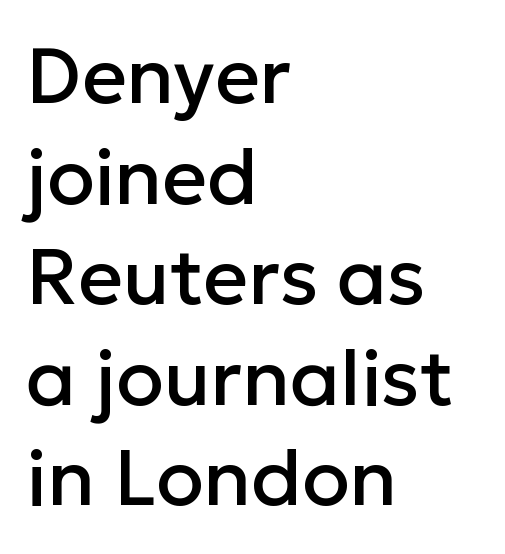
The rendering uses natural spacing where letterforms have individual widths. This sample is left-justified, so line endings fall wherever the words run out. The lines sit at an ordinary, default distance from one another. Default kerning and tracking; the words read as compact shapes. The font's upright variant was chosen for this text.
